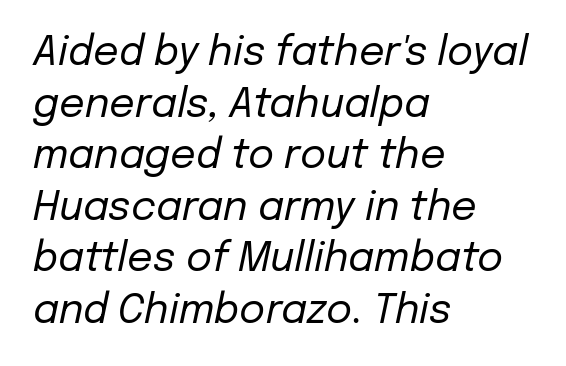
Does the lettering tilt? It does — this is italic. Leftover space on each line is placed entirely after the last word. In terms of letterspacing, this is plain default setting. The leading is moderate, giving the passage an even texture.
